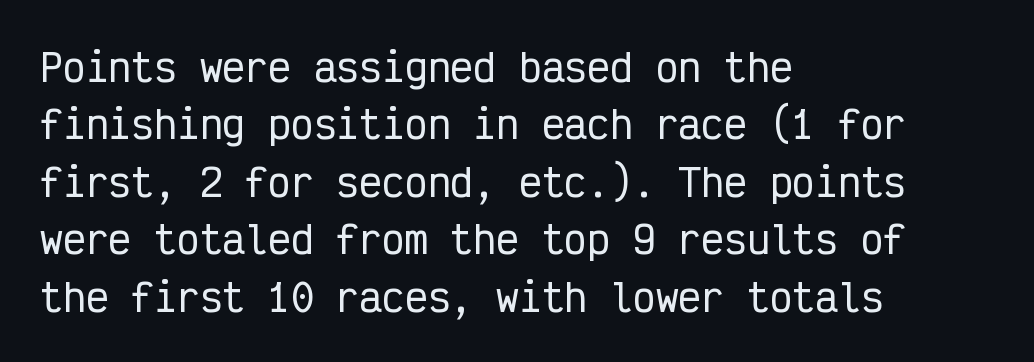
The image shows 38 px condensed sans-serif type, upright, monospaced; set left-aligned, normal line spacing (1.51x), normal letter spacing, not underlined; low stroke contrast and a medium x-height.
